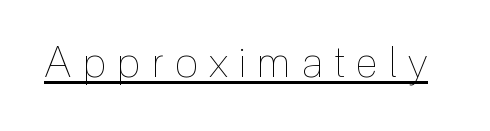
Here the designer chose a conventional face with non-uniform glyph widths. The letters stand straight up with perfectly vertical stems. Every word sits above its own underline. The rendering inserts visible extra space after every character. A quiet, ordinary-to-light weight characterises the typeface.
